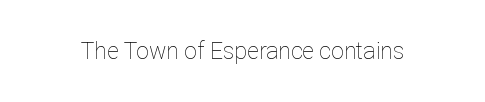
{"italic": "no", "bold": "no", "underline": "no", "letter_spacing": "normal", "letter_spacing_em": 0.0, "glyph_px": 23}
